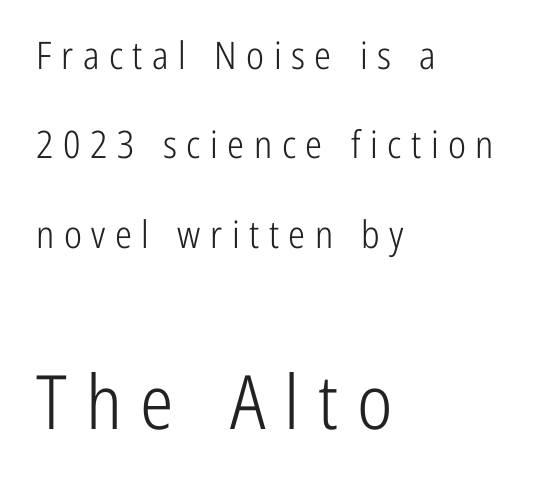
Unlike italic type, these characters show no tilt at all. Left-aligned paragraph, ragged on the right. Reading down the column, the eye jumps a long way to each next line. Plain, unruled lines of type.
